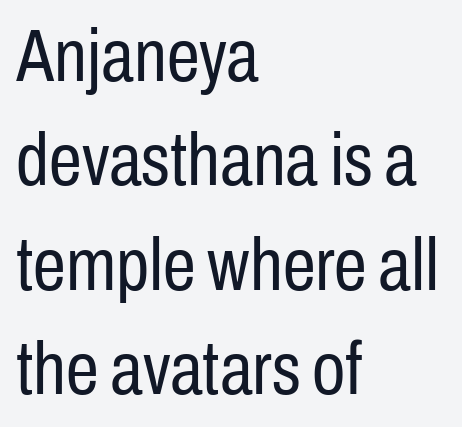
No extra tracking has been applied to these lines. These lines are rendered in a variable-pitch font. Line spacing here is normal. Serifs: no, the terminals of the letterforms are clean. Is the stroke heavy? The answer is a plain regular-or-lighter. The paragraph has a hard left edge and a soft right edge.
